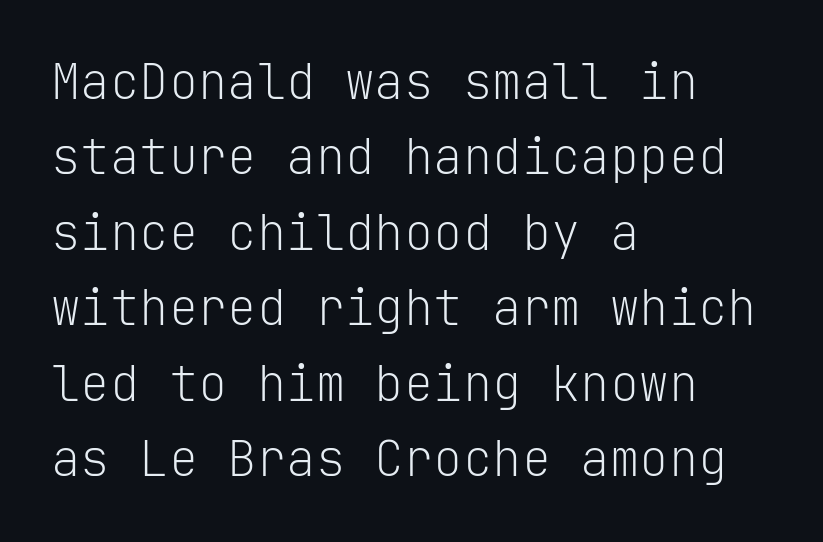
The image shows 49 px light sans-serif type, upright, monospaced; set left-aligned, normal line spacing (1.54x), normal letter spacing, not underlined; low stroke contrast and a medium x-height.
